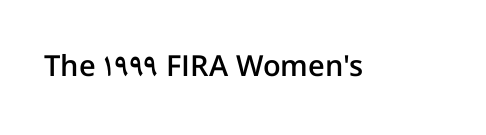
The image shows 29 px semibold sans-serif type, upright; set normal letter spacing, not underlined; low stroke contrast and a medium x-height.
